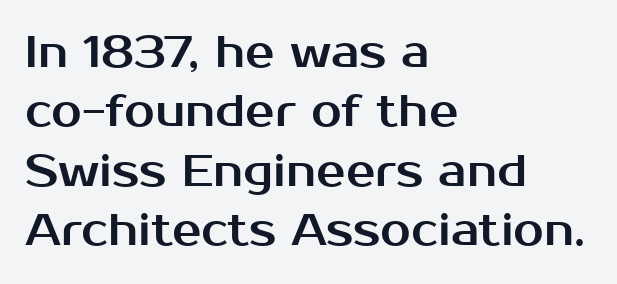
{"serif": "no", "italic": "no", "width": "normal", "stroke_contrast": "medium", "x_height": "medium", "monospaced": "no", "underline": "no", "align": "left", "line_spacing": "normal", "line_spacing_ratio": 1.35, "letter_spacing": "normal", "letter_spacing_em": 0.0, "glyph_px": 44}
